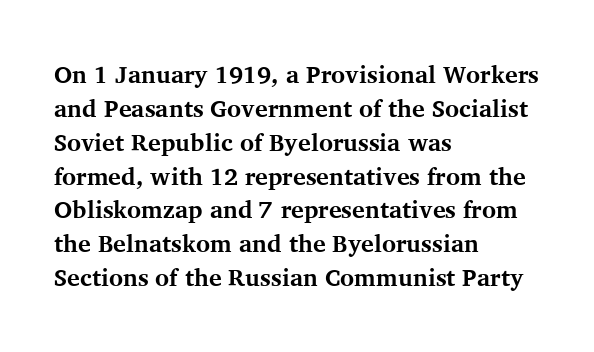
Check under the words: just untouched page. The lettering stays uniformly vertical, giving the passage a roman look. Does the weight exceed regular? Yes, all the way to bold. Leading: standard.
